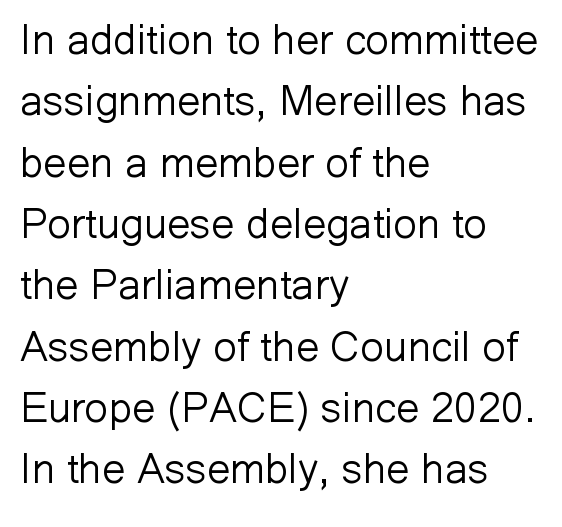
Q: Is the text bold? A: No.
Q: Is the text italic (slanted)? A: No, it is upright.
Q: Is the typeface a serif or a sans-serif typeface? A: Sans-serif.
Q: Is the text underlined? A: No.
Q: How is the paragraph aligned? A: Left-aligned.
Q: Is the spacing between letters normal or unusually wide? A: Normal.
Q: Is the spacing between lines tight, normal or loose? A: Normal.
Q: Width (condensed, normal, or wide)? A: Normal.
Q: Stroke contrast? A: Low.
Q: x-height? A: Medium.
Q: Monospaced? A: No.
